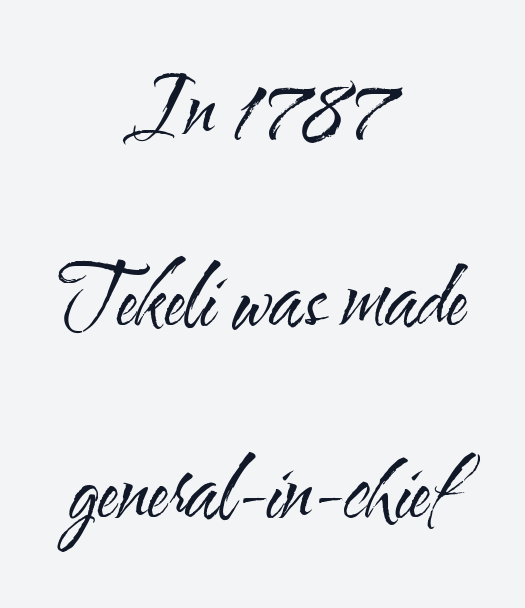
{"serif": "no", "bold": "no", "weight": "regular", "width": "condensed", "stroke_contrast": "medium", "x_height": "small", "monospaced": "no", "underline": "no", "align": "center", "line_spacing": "loose", "line_spacing_ratio": 2.4, "letter_spacing": "normal", "letter_spacing_em": 0.0, "glyph_px": 80}
